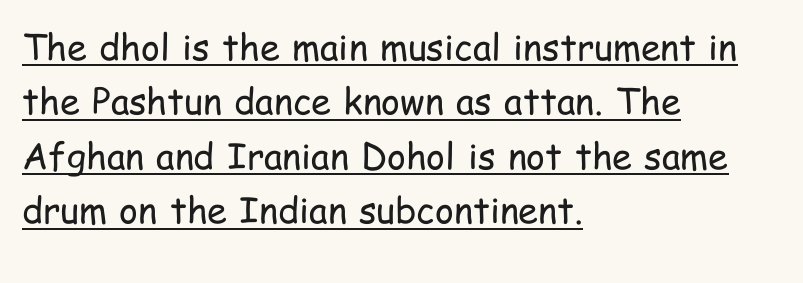
Think standard paragraph weight, or any step lighter than that. Is there an underline? Yes — a line sits under the letters. Alignment: flush left. Evenly set lines give the paragraph a standard silhouette. Does the lettering tilt? It doesn't — this is upright.
